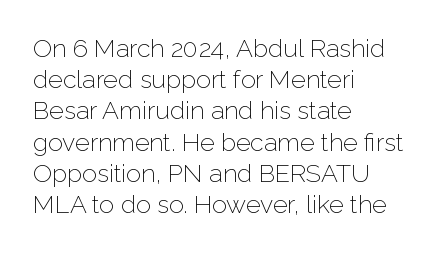
Q: Is the text bold? A: No.
Q: Is the text italic (slanted)? A: No, it is upright.
Q: Is the text underlined? A: No.
Q: How is the paragraph aligned? A: Left-aligned.
Q: Is the spacing between letters normal or unusually wide? A: Normal.
Q: Is the spacing between lines tight, normal or loose? A: Normal.
